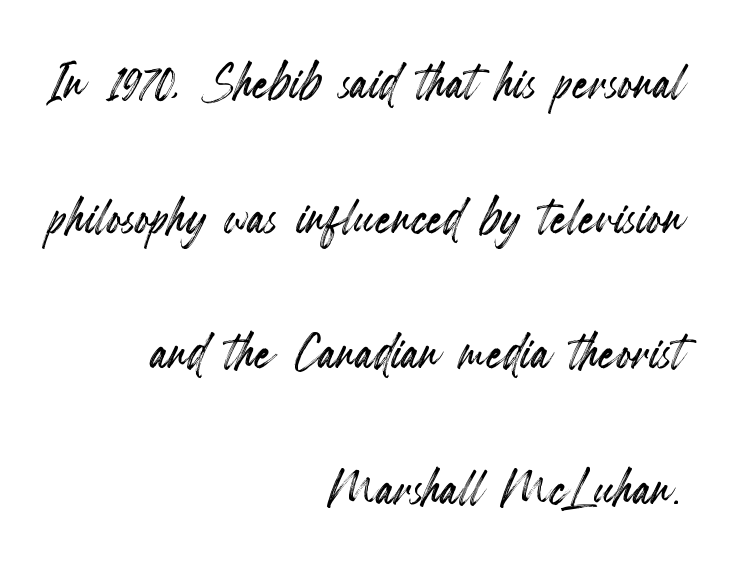
Q: Is the text italic (slanted)? A: Yes.
Q: Is the text underlined? A: No.
Q: How is the paragraph aligned? A: Right-aligned.
Q: Is the spacing between letters normal or unusually wide? A: Normal.
Q: Is the spacing between lines tight, normal or loose? A: Loose.
Q: Width (condensed, normal, or wide)? A: Condensed.
Q: x-height? A: Small.
Q: Monospaced? A: No.
